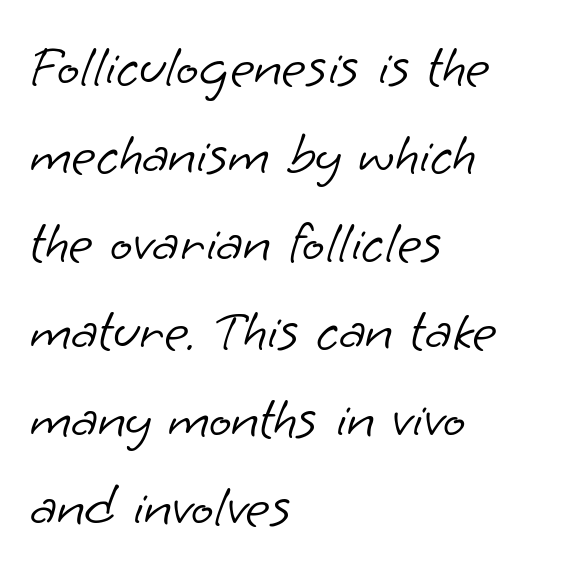
The image shows 59 px light sans-serif type; set left-aligned, normal line spacing (1.49x), normal letter spacing, not underlined; low stroke contrast and a small x-height.
